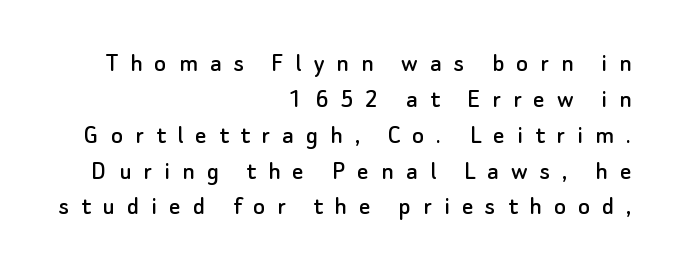
The image shows 28 px sans-serif type, upright; set right-aligned, normal line spacing (1.28x), unusually wide letter spacing (+0.43 em), not underlined; low stroke contrast and a small x-height.
